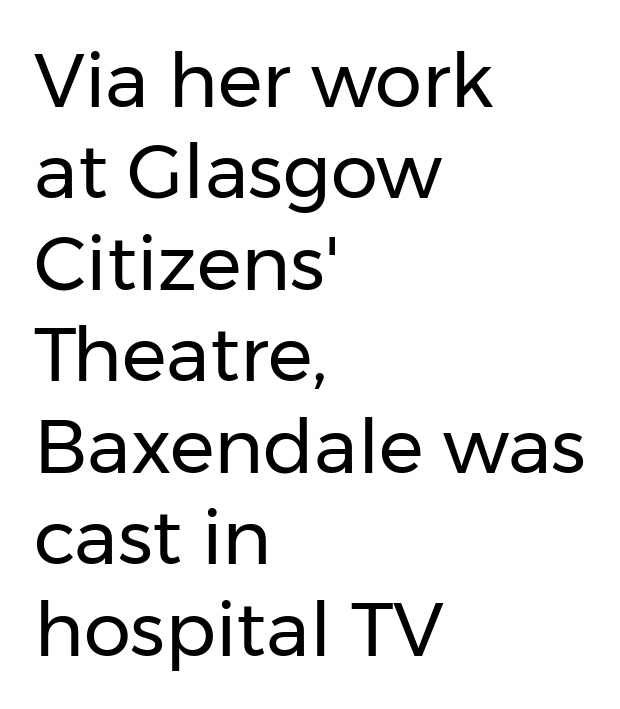
Q: Is the text bold? A: No.
Q: Is the text italic (slanted)? A: No, it is upright.
Q: Is the typeface a serif or a sans-serif typeface? A: Sans-serif.
Q: Is the text underlined? A: No.
Q: How is the paragraph aligned? A: Left-aligned.
Q: Is the spacing between letters normal or unusually wide? A: Normal.
Q: Width (condensed, normal, or wide)? A: Normal.
Q: Stroke contrast? A: Low.
Q: x-height? A: Medium.
Q: Monospaced? A: No.
